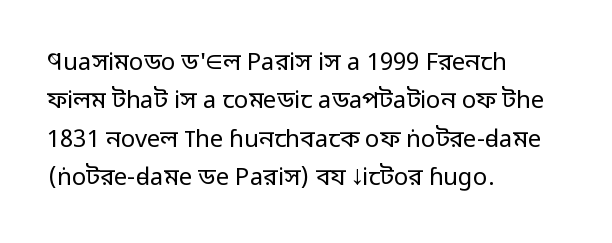
Plain, unruled lines of type. No heavy texture on the line: the type isn't bold. Look at the tracking — it's just the regular setting, nothing added. The axis of the letterforms is exactly vertical. The rows are spaced the way most documents space them.
